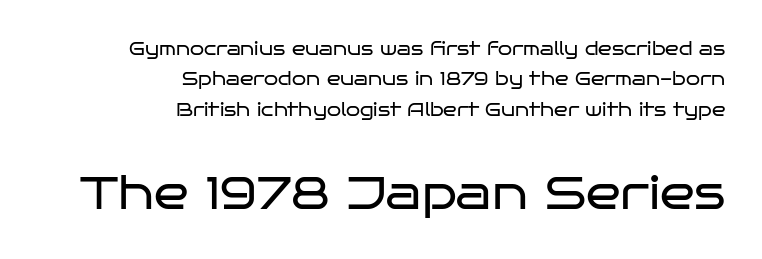
{"serif": "no", "italic": "no", "bold": "no", "weight": "regular", "width": "wide", "stroke_contrast": "low", "x_height": "large", "monospaced": "no", "underline": "no", "align": "right", "line_spacing": "normal", "line_spacing_ratio": 1.69, "letter_spacing": "normal", "letter_spacing_em": 0.0, "larger_block": "second", "size_ratio": 2.56, "glyph_px": 46}
